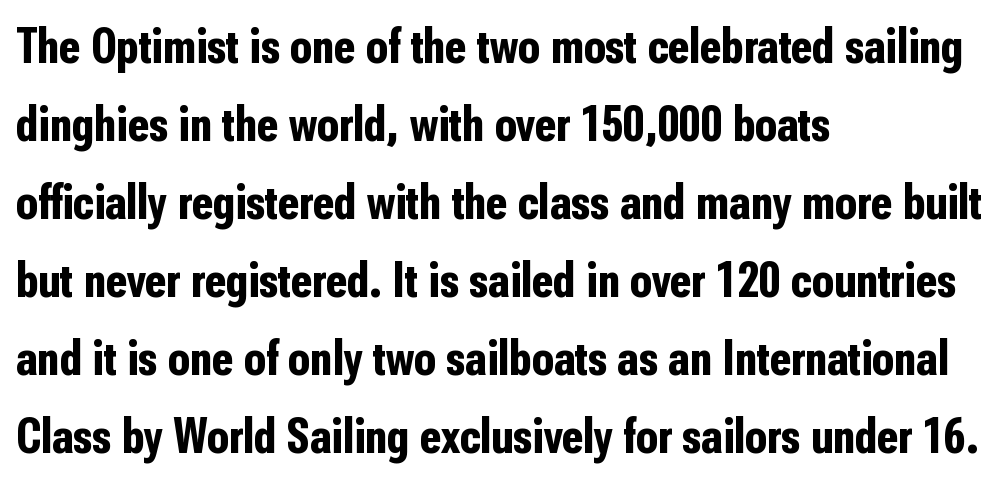
Q: Is the text bold? A: Yes.
Q: Is the text italic (slanted)? A: No, it is upright.
Q: Is the typeface a serif or a sans-serif typeface? A: Sans-serif.
Q: Is the text underlined? A: No.
Q: How is the paragraph aligned? A: Left-aligned.
Q: Is the spacing between letters normal or unusually wide? A: Normal.
Q: Is the spacing between lines tight, normal or loose? A: Normal.
Q: Width (condensed, normal, or wide)? A: Condensed.
Q: Stroke contrast? A: Low.
Q: x-height? A: Medium.
Q: Monospaced? A: No.
